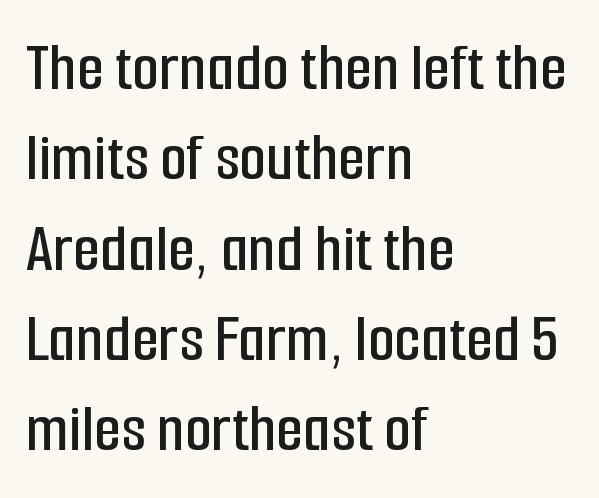
Typographically, this falls in the sans-serif category. These lines were composed using upright roman letters. The zone under the glyphs is completely vacant. The letters sit at their default tracking, neither squeezed nor spread. These lines are set flush left with a ragged right edge. Line spacing here is normal.
